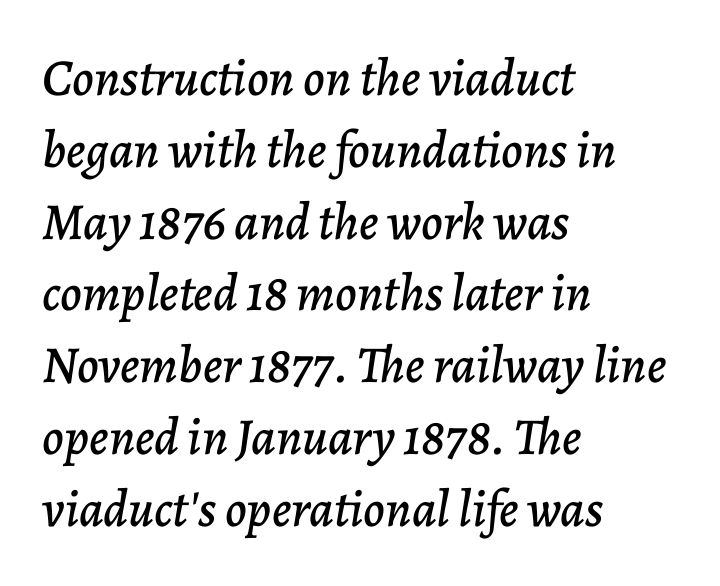
The specimen reads as italic at a glance. Reading down the block, your eye returns to a fixed left position each line. The strip under each line holds only bare page. These lines sit exactly where default settings would place them. Character widths vary here, with narrow letters taking less room than wide ones.
